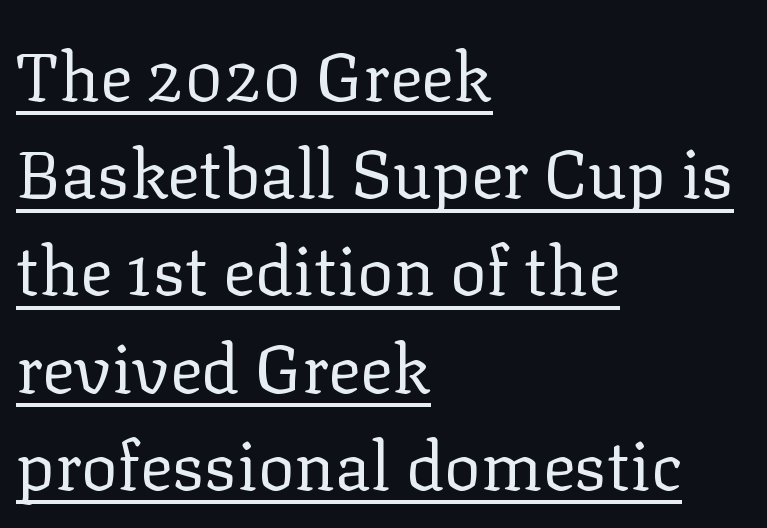
Q: Is the text bold? A: No.
Q: Is the text italic (slanted)? A: No, it is upright.
Q: Is the typeface a serif or a sans-serif typeface? A: Serif.
Q: Is the text underlined? A: Yes.
Q: How is the paragraph aligned? A: Left-aligned.
Q: Is the spacing between letters normal or unusually wide? A: Normal.
Q: Is the spacing between lines tight, normal or loose? A: Normal.
Q: Width (condensed, normal, or wide)? A: Normal.
Q: Stroke contrast? A: Low.
Q: x-height? A: Medium.
Q: Monospaced? A: No.
